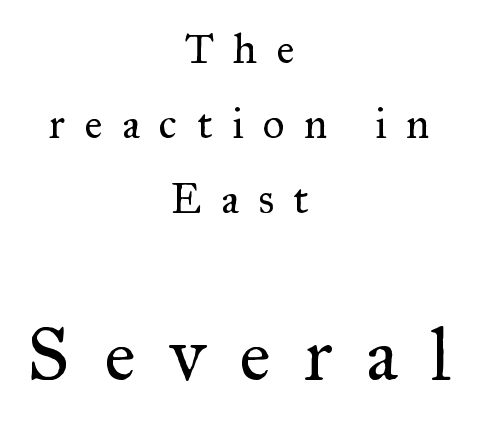
Does extra space separate the letters? Yes, quite a lot of it. Whoever set this made the second block the dominant, larger element. Here the designer chose a conventional face with non-uniform glyph widths. The space directly below the letters is spotless. Small tapered or slab feet sit at the stroke ends, so this counts as serif. Casual observation: everything's sitting right in the middle.
